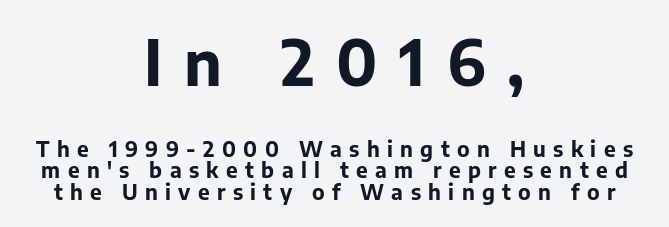
Horizontal alignment here is central, giving a formal, balanced look. Strokes here are thick enough to call this a true bold. You can tell from the bare stems that sans-serif type was used. Large over small — that's the arrangement of the two blocks here. Posture: upright roman. Tracking here is generous; glyphs stand well apart from one another.
